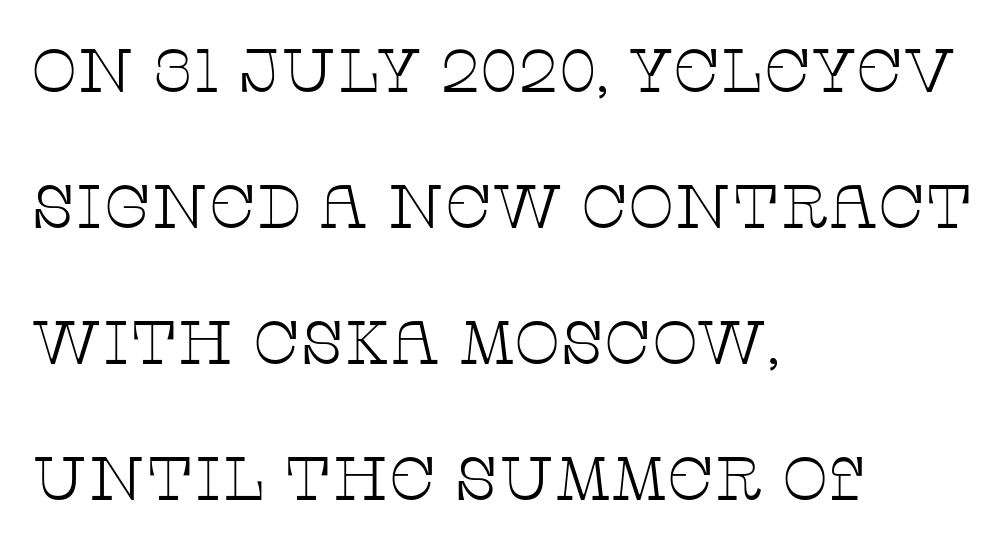
{"serif": "yes", "italic": "no", "bold": "no", "weight": "thin", "width": "wide", "stroke_contrast": "low", "x_height": "large", "monospaced": "no", "underline": "no", "align": "left", "line_spacing": "loose", "line_spacing_ratio": 2.23, "letter_spacing": "normal", "letter_spacing_em": 0.0, "glyph_px": 61}
